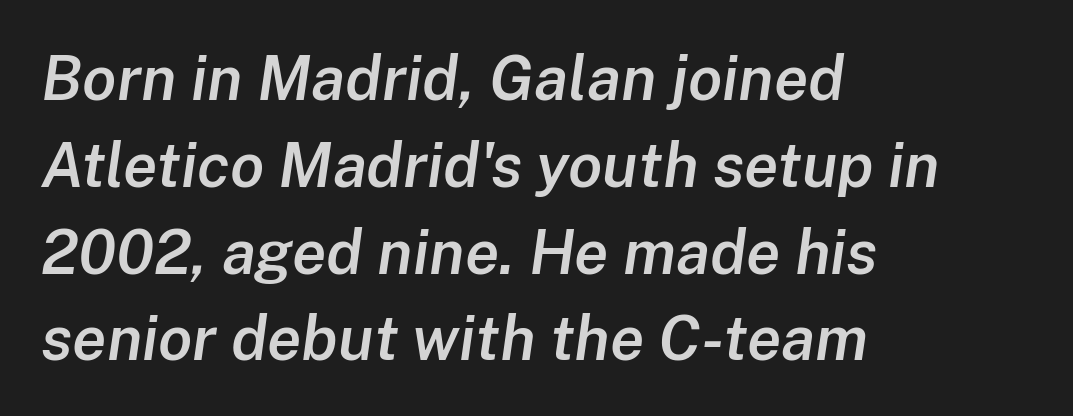
The setting favours the left margin, as ordinary paragraphs usually do. The rendering uses natural spacing where letterforms have individual widths. The strip under each line holds only bare page. In terms of leading, this rendering sits right in the middle. Slanted lettering throughout. These lines keep a tight, regular rhythm from letter to letter.
